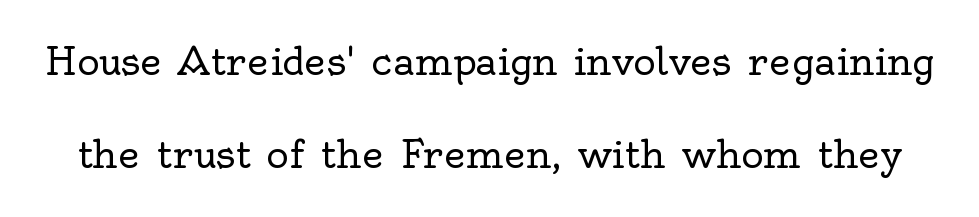
Here the designer chose a conventional face with non-uniform glyph widths. Nobody drew a line under any word here. In terms of letterspacing, this is plain default setting. Compared with a typical body face, this is equally light or lighter still. The specimen reads as upright at a glance.
